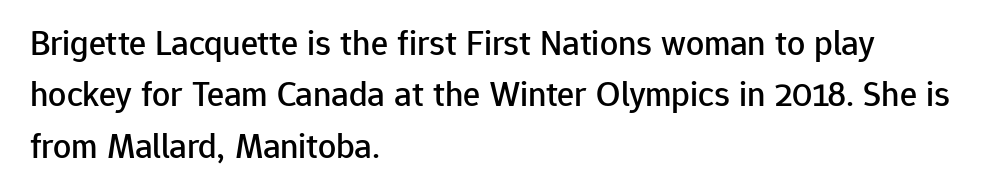
The image shows 36 px sans-serif type, upright; set left-aligned, normal line spacing (1.43x), normal letter spacing, not underlined; low stroke contrast and a medium x-height.
